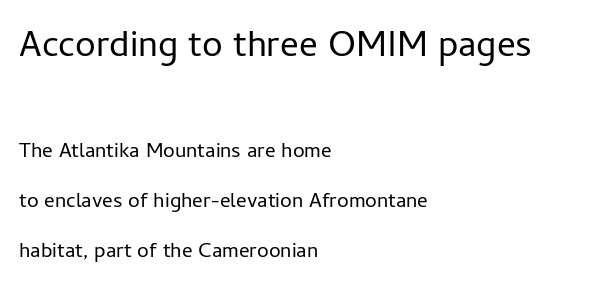
The image shows 37 px regular-weight sans-serif type, upright; set left-aligned, loose line spacing (2.37x), normal letter spacing, not underlined; the first (top) block is 1.76x larger; low stroke contrast and a medium x-height.
